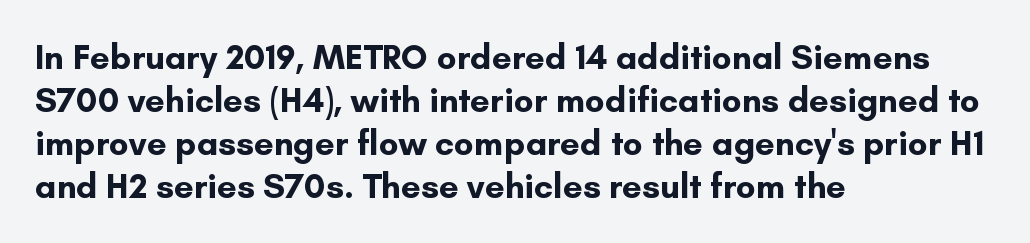
{"serif": "no", "italic": "no", "bold": "yes", "weight": "bold", "width": "normal", "stroke_contrast": "low", "x_height": "small", "monospaced": "no", "underline": "no", "align": "left", "line_spacing_ratio": 1.23, "letter_spacing": "normal", "letter_spacing_em": 0.0, "glyph_px": 35}
